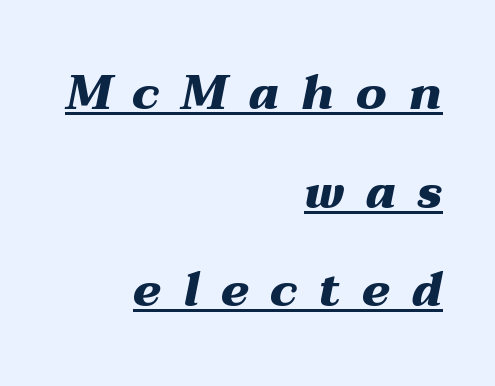
The image shows 47 px heavy, wide type, italic (leaning right); set right-aligned, loose line spacing (2.1x), unusually wide letter spacing (+0.46 em), underlined; medium stroke contrast and a medium x-height.
